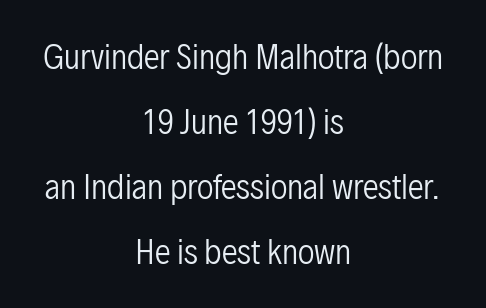
Q: Is the text bold? A: No.
Q: Is the text italic (slanted)? A: No, it is upright.
Q: Is the typeface a serif or a sans-serif typeface? A: Sans-serif.
Q: Is the text underlined? A: No.
Q: How is the paragraph aligned? A: Centered.
Q: Is the spacing between letters normal or unusually wide? A: Normal.
Q: Is the spacing between lines tight, normal or loose? A: Loose.
Q: Width (condensed, normal, or wide)? A: Condensed.
Q: Stroke contrast? A: Low.
Q: x-height? A: Medium.
Q: Monospaced? A: No.
